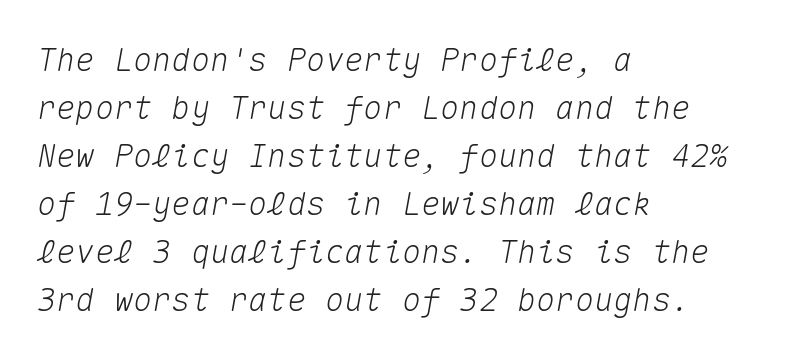
Q: Is the text italic (slanted)? A: Yes, it leans right by about 10 degrees.
Q: Is the text underlined? A: No.
Q: How is the paragraph aligned? A: Left-aligned.
Q: Is the spacing between letters normal or unusually wide? A: Normal.
Q: Is the spacing between lines tight, normal or loose? A: Normal.
Q: Width (condensed, normal, or wide)? A: Normal.
Q: Stroke contrast? A: Medium.
Q: x-height? A: Medium.
Q: Monospaced? A: Yes.
